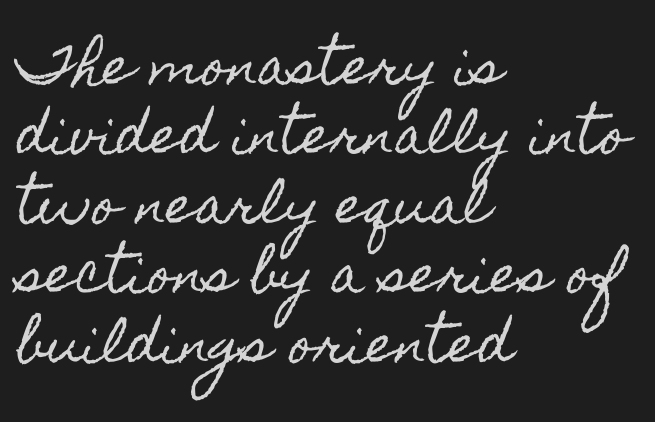
Q: Is the text italic (slanted)? A: Yes.
Q: Is the text underlined? A: No.
Q: How is the paragraph aligned? A: Left-aligned.
Q: Is the spacing between letters normal or unusually wide? A: Normal.
Q: Is the spacing between lines tight, normal or loose? A: Normal.
Q: Width (condensed, normal, or wide)? A: Condensed.
Q: x-height? A: Small.
Q: Monospaced? A: No.
